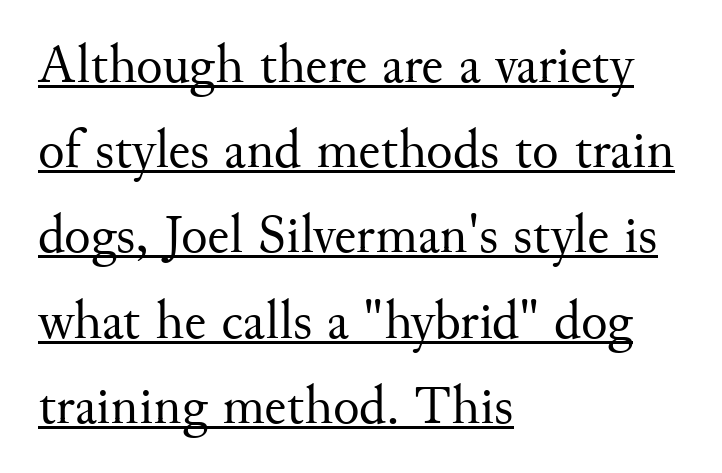
{"serif": "yes", "italic": "no", "bold": "no", "weight": "regular", "width": "normal", "stroke_contrast": "medium", "x_height": "small", "monospaced": "no", "underline": "yes", "align": "left", "line_spacing": "normal", "line_spacing_ratio": 1.55, "letter_spacing": "normal", "letter_spacing_em": 0.0, "glyph_px": 55}
